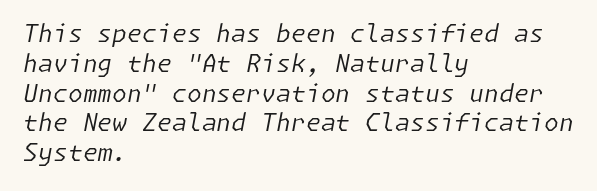
There is no visible air inserted between adjacent glyphs. Descenders hang freely into open space. Ink coverage per letter is moderate at most. All the whitespace from short lines collects on the right.
